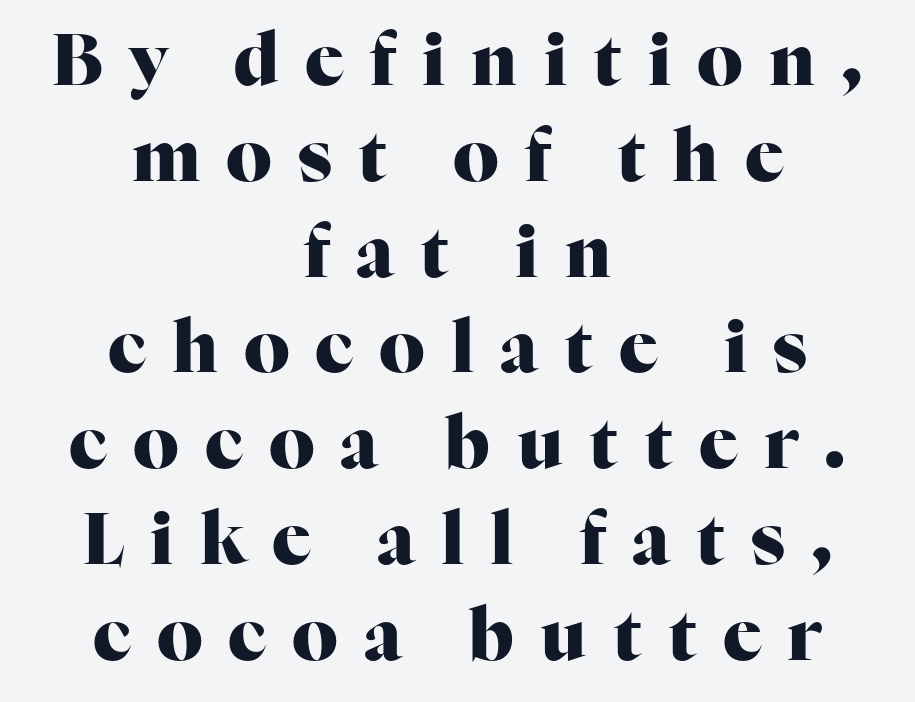
Q: Is the text bold? A: Yes.
Q: Is the text italic (slanted)? A: No, it is upright.
Q: Is the typeface a serif or a sans-serif typeface? A: Serif.
Q: Is the text underlined? A: No.
Q: How is the paragraph aligned? A: Centered.
Q: Is the spacing between letters normal or unusually wide? A: Unusually wide.
Q: Is the spacing between lines tight, normal or loose? A: Normal.
Q: Width (condensed, normal, or wide)? A: Normal.
Q: Stroke contrast? A: High.
Q: x-height? A: Medium.
Q: Monospaced? A: No.
